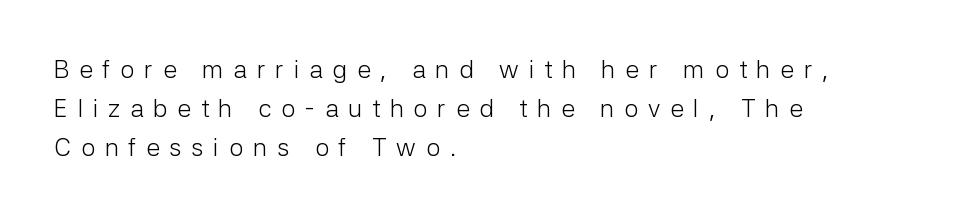
The letters look calm and open, with moderate or lighter stems. Teacher's note: observe the even left margin — that is flush-left alignment. Horizontal bands of white between lines are of average thickness. It's the straight-up-and-down kind of type. A bare baseline throughout the passage. Tracking value appears strongly positive — letters spread wide.
